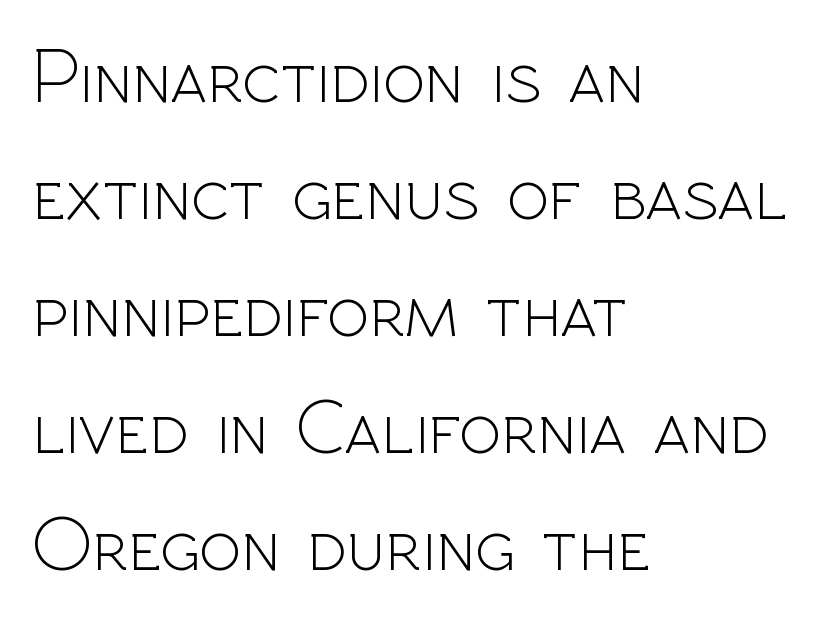
Posture: vertical. Which margin do the lines hug? The left one — the right edge is uneven. In terms of leading, this rendering sits right in the middle. The letters carry no serifs — their stems end cleanly without finishing strokes. The zone under the glyphs is completely vacant. Glyph-to-glyph distance matches everyday printed text.
